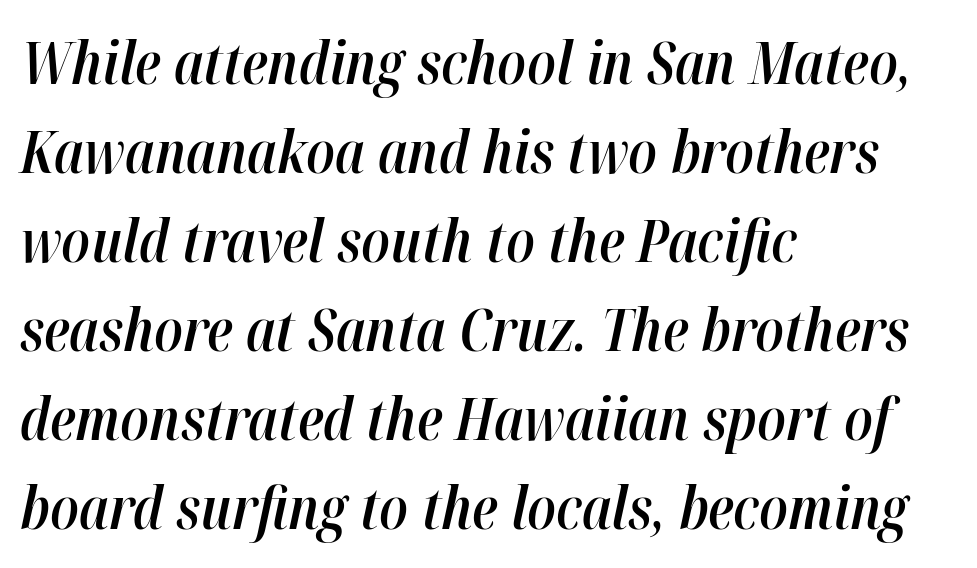
The image shows 59 px semibold, condensed type, italic (leaning right); set left-aligned, normal line spacing (1.51x), normal letter spacing, not underlined; high stroke contrast and a medium x-height.
